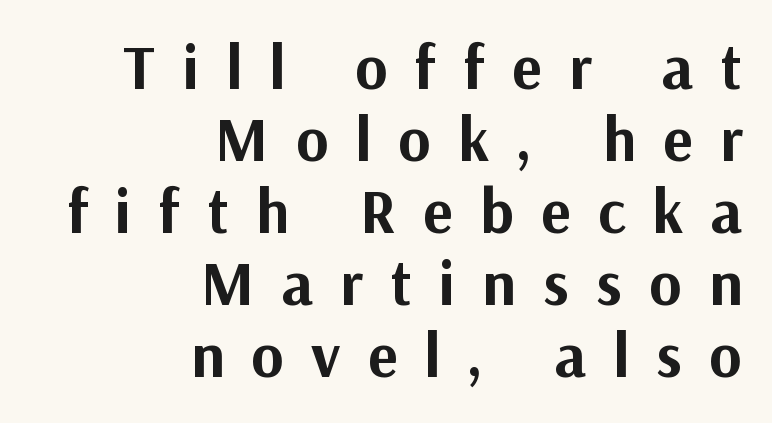
{"serif": "no", "italic": "no", "bold": "yes", "weight": "bold", "width": "normal", "stroke_contrast": "medium", "x_height": "medium", "monospaced": "no", "underline": "no", "align": "right", "line_spacing_ratio": 1.16, "letter_spacing": "wide", "letter_spacing_em": 0.44, "glyph_px": 62}
